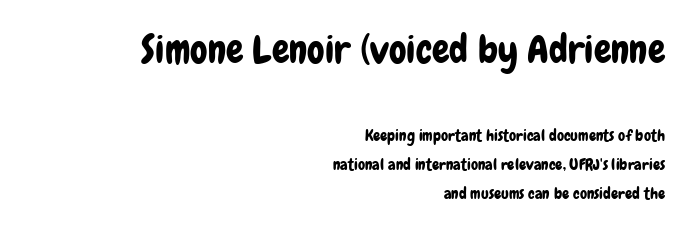
The rendering shrinks the type as you move from the upper chunk to the lower. Ordinary non-slanted type is in use. The type family on display is of the sans-serif kind. Standard letterfit; no display-style spreading of the glyphs. Just letters on the line, the space beneath them empty. Typeset ragged left — the right edge is the straight one.
